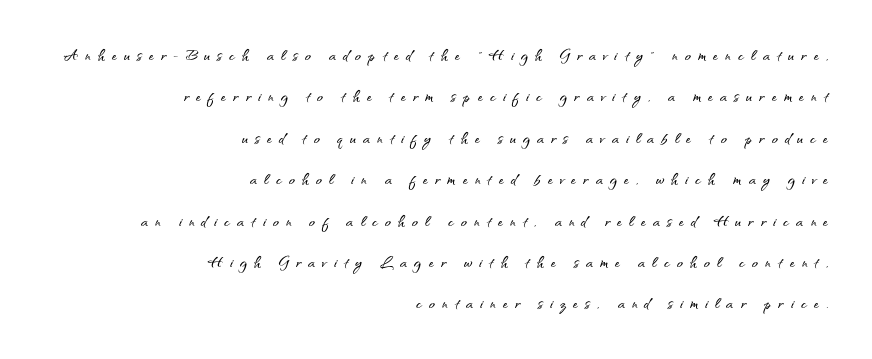
Q: Is the text italic (slanted)? A: Yes.
Q: Is the text underlined? A: No.
Q: How is the paragraph aligned? A: Right-aligned.
Q: Is the spacing between letters normal or unusually wide? A: Unusually wide.
Q: Is the spacing between lines tight, normal or loose? A: Loose.
